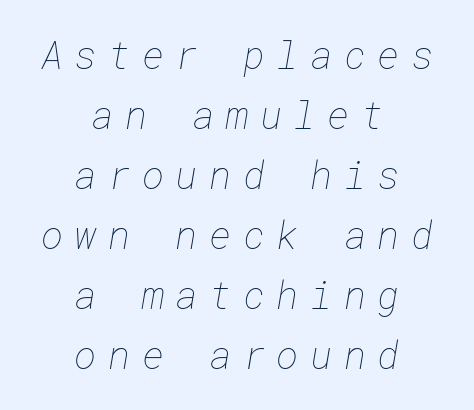
The image shows 38 px thin type; set centered, normal line spacing (1.58x), unusually wide letter spacing (+0.3 em), not underlined; low stroke contrast and a medium x-height.
